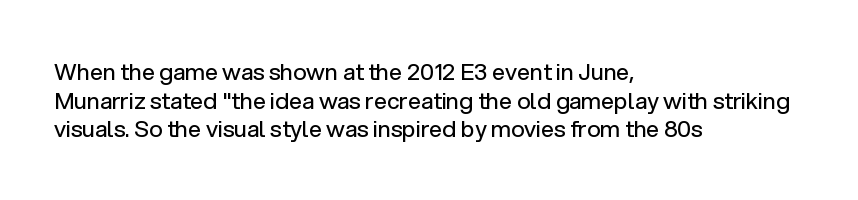
The image shows 23 px text type, upright; set left-aligned, line spacing 1.24x, normal letter spacing, not underlined.
